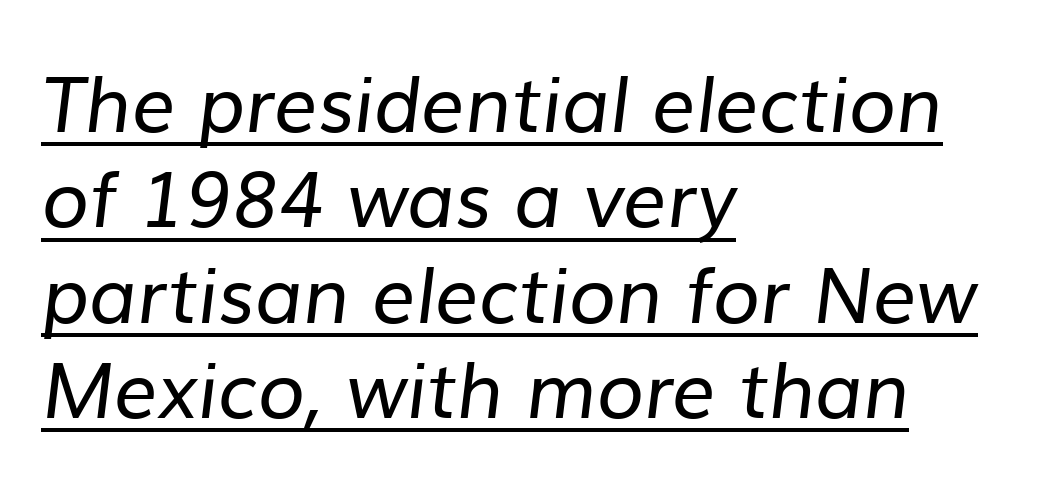
{"serif": "no", "bold": "no", "weight": "regular", "width": "normal", "stroke_contrast": "low", "x_height": "medium", "monospaced": "no", "underline": "yes", "align": "left", "line_spacing_ratio": 1.24, "letter_spacing": "normal", "letter_spacing_em": 0.0, "glyph_px": 77}
